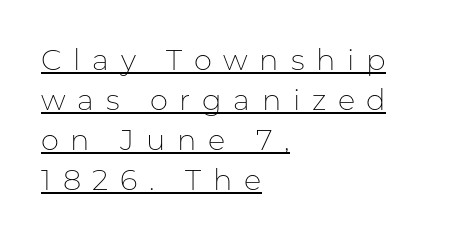
The image shows 29 px thin sans-serif type, upright; set left-aligned, normal line spacing (1.38x), unusually wide letter spacing (+0.4 em), underlined; low stroke contrast and a medium x-height.
